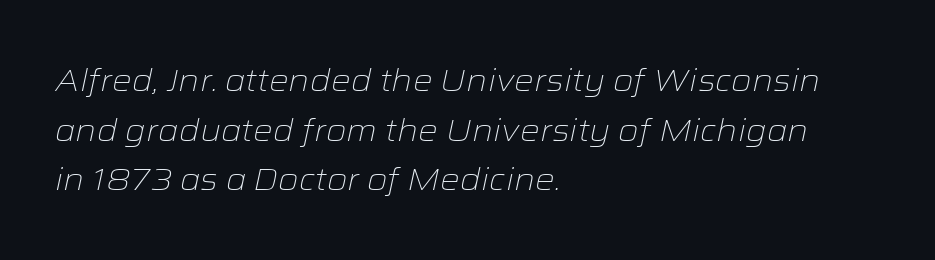
Q: Is the text bold? A: No.
Q: Is the text italic (slanted)? A: Yes, it leans right by about 12 degrees.
Q: Is the text underlined? A: No.
Q: How is the paragraph aligned? A: Left-aligned.
Q: Is the spacing between letters normal or unusually wide? A: Normal.
Q: Is the spacing between lines tight, normal or loose? A: Normal.
Q: Width (condensed, normal, or wide)? A: Wide.
Q: Stroke contrast? A: Low.
Q: x-height? A: Medium.
Q: Monospaced? A: No.
